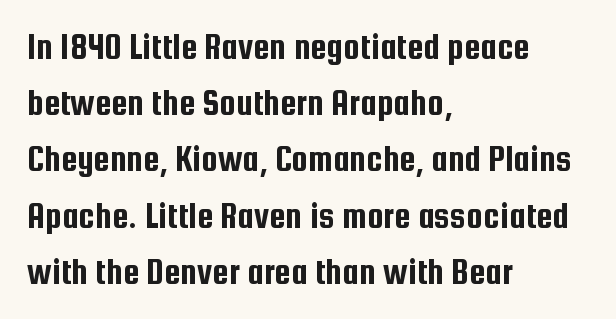
A roman cut, with each character standing at attention. Check under the words: just untouched page. Nope, no serifs anywhere on these letters. Whoever set this chose a conventional vertical rhythm. Short note: letters normally spaced.
